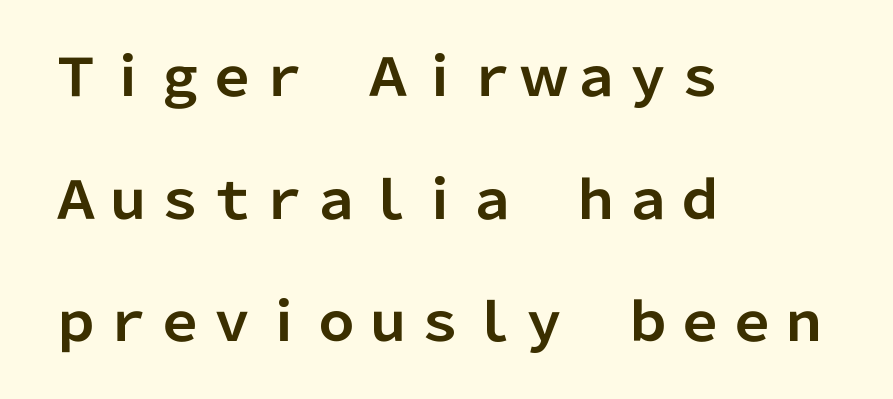
{"serif": "no", "italic": "no", "bold": "yes", "weight": "bold", "width": "normal", "stroke_contrast": "low", "x_height": "medium", "monospaced": "no", "underline": "no", "align": "left", "line_spacing": "loose", "line_spacing_ratio": 2.36, "letter_spacing": "normal", "letter_spacing_em": 0.0, "glyph_px": 52}
